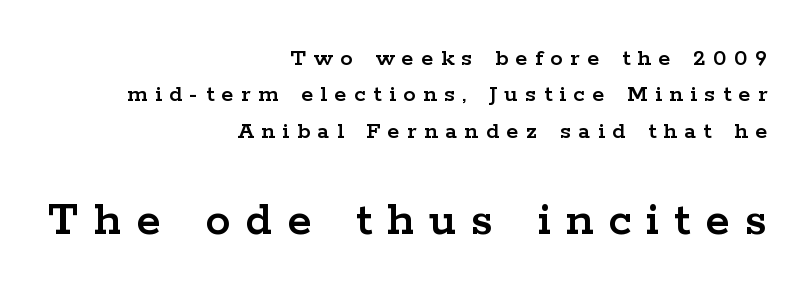
{"serif": "yes", "italic": "no", "width": "wide", "stroke_contrast": "low", "x_height": "medium", "monospaced": "no", "underline": "no", "align": "right", "line_spacing": "normal", "line_spacing_ratio": 1.46, "letter_spacing": "wide", "letter_spacing_em": 0.3, "larger_block": "second", "size_ratio": 2.0, "glyph_px": 50}
